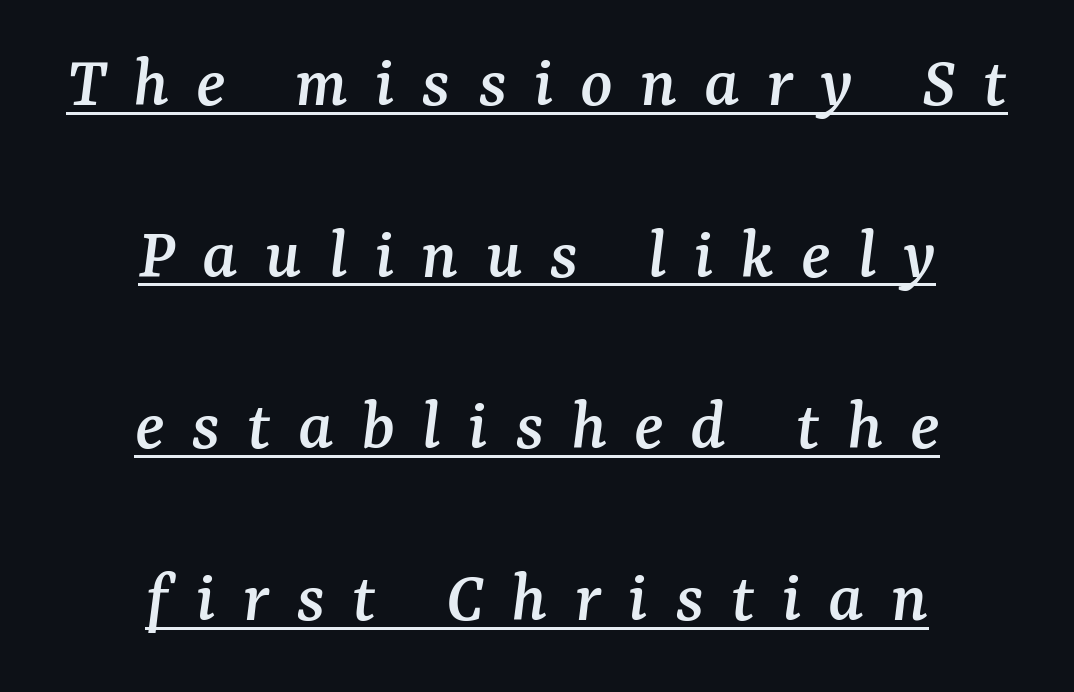
Q: Is the text italic (slanted)? A: Yes, it leans right by about 7 degrees.
Q: Is the typeface a serif or a sans-serif typeface? A: Serif.
Q: Is the text underlined? A: Yes.
Q: How is the paragraph aligned? A: Centered.
Q: Is the spacing between letters normal or unusually wide? A: Unusually wide.
Q: Is the spacing between lines tight, normal or loose? A: Loose.
Q: Width (condensed, normal, or wide)? A: Normal.
Q: Stroke contrast? A: Medium.
Q: x-height? A: Medium.
Q: Monospaced? A: No.
